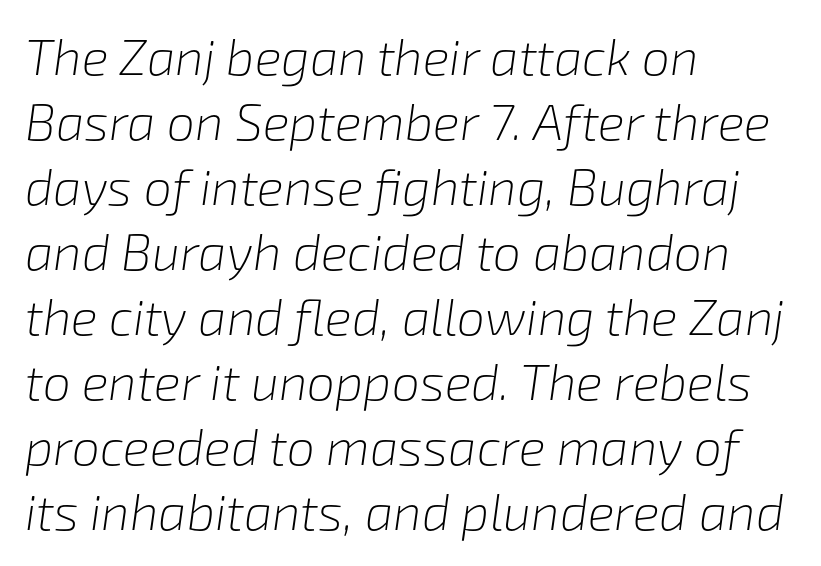
{"italic": "yes", "lean": "right", "slant_degrees": 8, "bold": "no", "weight": "light", "width": "normal", "stroke_contrast": "low", "x_height": "medium", "monospaced": "no", "underline": "no", "align": "left", "line_spacing": "normal", "line_spacing_ratio": 1.3, "letter_spacing": "normal", "letter_spacing_em": 0.0, "glyph_px": 50}
